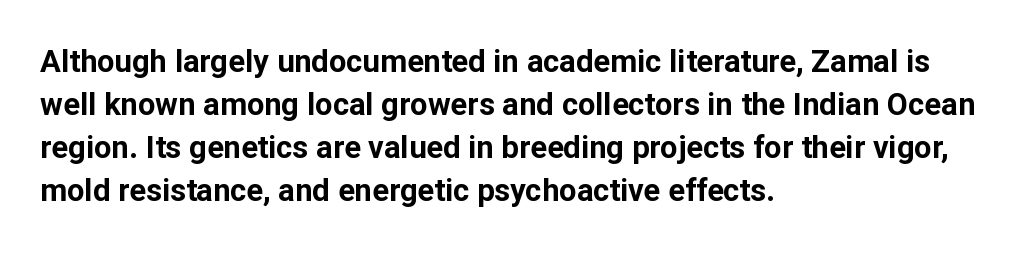
{"serif": "no", "italic": "no", "bold": "yes", "weight": "bold", "width": "normal", "stroke_contrast": "low", "x_height": "medium", "monospaced": "no", "underline": "no", "align": "left", "line_spacing": "normal", "line_spacing_ratio": 1.39, "letter_spacing": "normal", "letter_spacing_em": 0.0, "glyph_px": 31}
